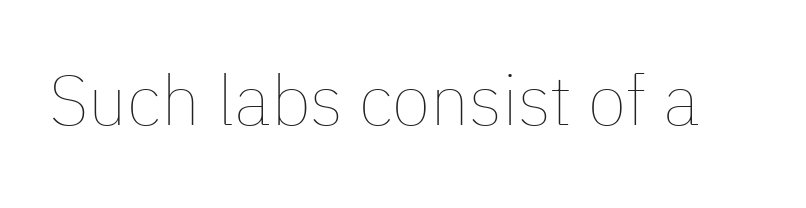
The image shows 70 px thin type, upright; set normal letter spacing, not underlined; low stroke contrast and a medium x-height.
